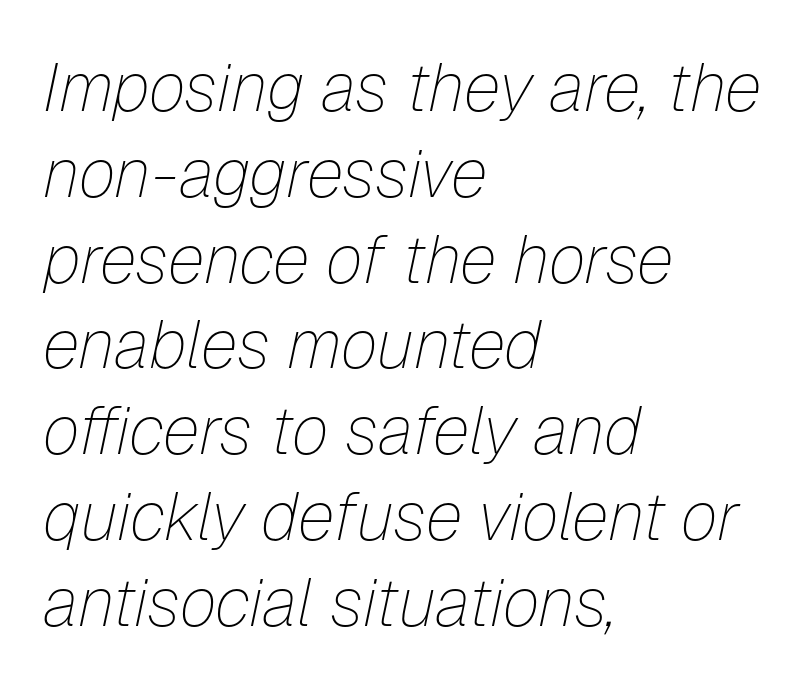
The image shows 67 px thin type, italic (leaning right); set left-aligned, normal line spacing (1.28x), normal letter spacing, not underlined; low stroke contrast and a medium x-height.
